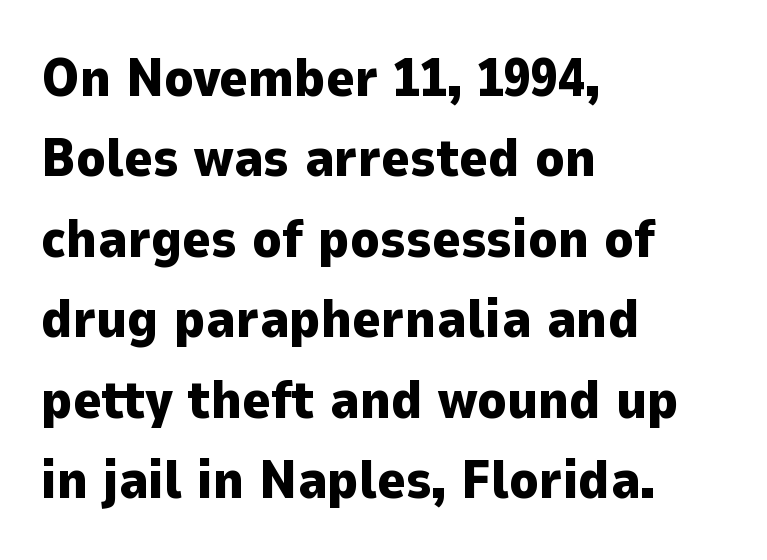
{"serif": "no", "italic": "no", "bold": "yes", "weight": "heavy", "width": "normal", "stroke_contrast": "low", "x_height": "medium", "monospaced": "no", "underline": "no", "align": "left", "line_spacing": "normal", "line_spacing_ratio": 1.49, "letter_spacing": "normal", "letter_spacing_em": 0.0, "glyph_px": 54}
